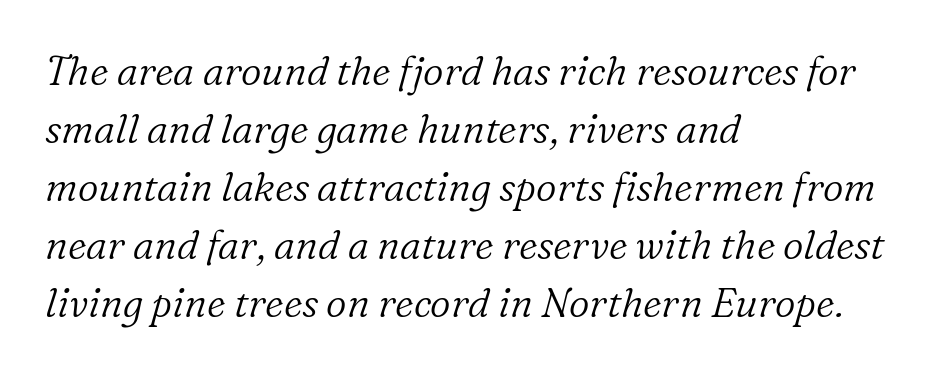
Q: Is the text bold? A: No.
Q: Is the text italic (slanted)? A: Yes, it leans right by about 16 degrees.
Q: Is the typeface a serif or a sans-serif typeface? A: Serif.
Q: Is the text underlined? A: No.
Q: How is the paragraph aligned? A: Left-aligned.
Q: Is the spacing between letters normal or unusually wide? A: Normal.
Q: Is the spacing between lines tight, normal or loose? A: Normal.
Q: Width (condensed, normal, or wide)? A: Normal.
Q: Stroke contrast? A: Low.
Q: x-height? A: Medium.
Q: Monospaced? A: No.
